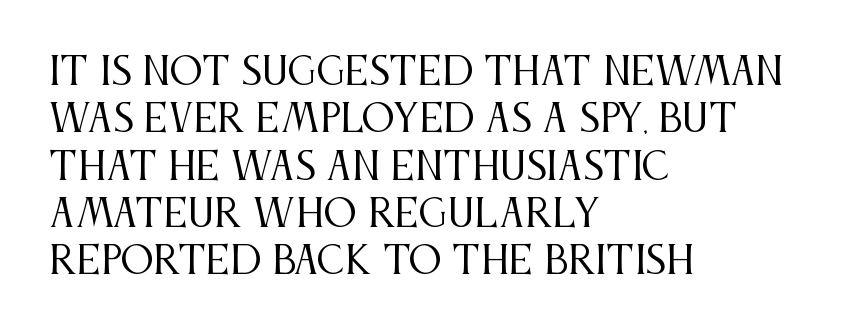
{"serif": "yes", "italic": "no", "bold": "no", "weight": "regular", "width": "condensed", "stroke_contrast": "medium", "x_height": "large", "monospaced": "no", "underline": "no", "align": "left", "line_spacing": "normal", "line_spacing_ratio": 1.28, "letter_spacing": "normal", "letter_spacing_em": 0.0, "glyph_px": 37}
